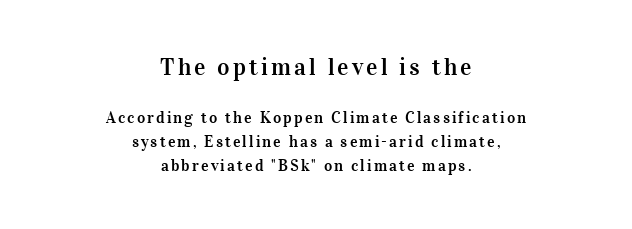
The image shows 24 px text type, upright; set centered, normal line spacing (1.5x), not underlined; the first (top) block is 1.5x larger.
